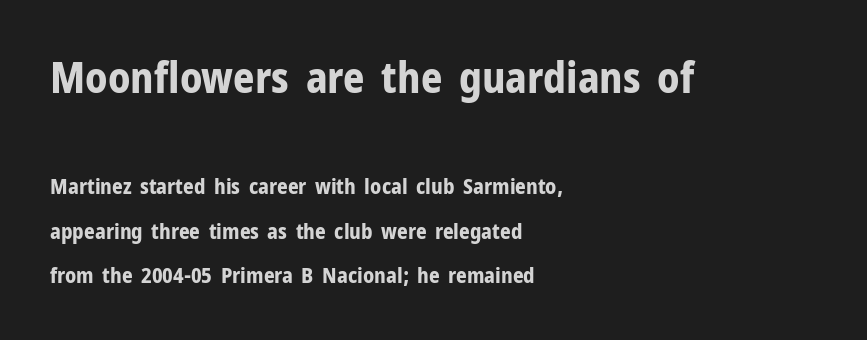
I'd call this a sans setting — the letters go barefoot. Ordinary non-slanted type is in use. Is there much room between lines? Yes — plenty of vertical air separates them. The rag falls on the right side of this text block. Strong, thick strokes mark this as bold type. Words appear dense and cohesive because spacing is normal.
